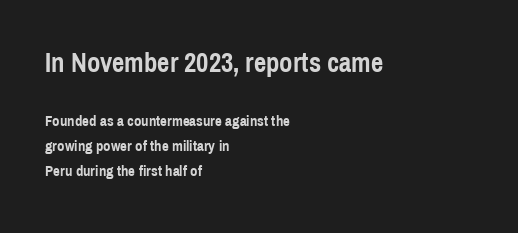
The image shows 27 px bold type, upright; set left-aligned, normal line spacing (1.65x), normal letter spacing, not underlined; the first (top) block is 1.8x larger.
